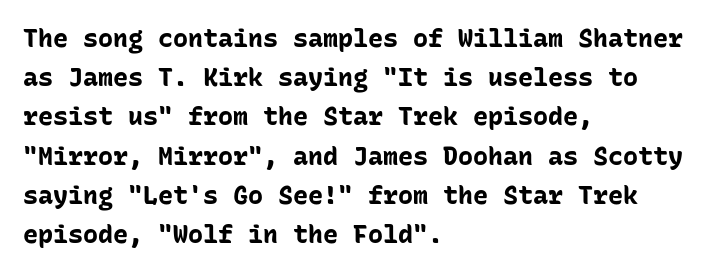
Q: Is the text bold? A: Yes.
Q: Is the text italic (slanted)? A: No, it is upright.
Q: Is the text underlined? A: No.
Q: How is the paragraph aligned? A: Left-aligned.
Q: Is the spacing between letters normal or unusually wide? A: Normal.
Q: Is the spacing between lines tight, normal or loose? A: Normal.
